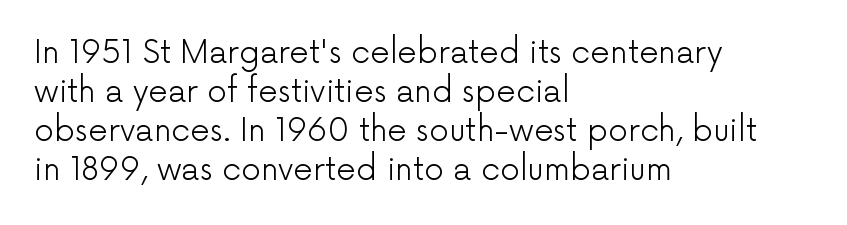
Q: Is the text bold? A: No.
Q: Is the text italic (slanted)? A: No, it is upright.
Q: Is the typeface a serif or a sans-serif typeface? A: Sans-serif.
Q: Is the text underlined? A: No.
Q: How is the paragraph aligned? A: Left-aligned.
Q: Is the spacing between letters normal or unusually wide? A: Normal.
Q: Is the spacing between lines tight, normal or loose? A: Normal.
Q: Width (condensed, normal, or wide)? A: Normal.
Q: Stroke contrast? A: Low.
Q: x-height? A: Medium.
Q: Monospaced? A: No.
